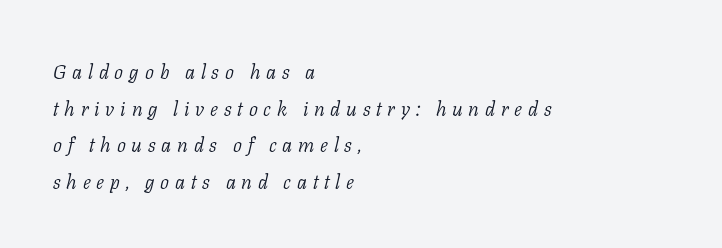
{"italic": "yes", "lean": "right", "slant_degrees": 11, "bold": "no", "underline": "no", "align": "left", "line_spacing_ratio": 1.83, "letter_spacing": "wide", "letter_spacing_em": 0.29, "glyph_px": 20}
